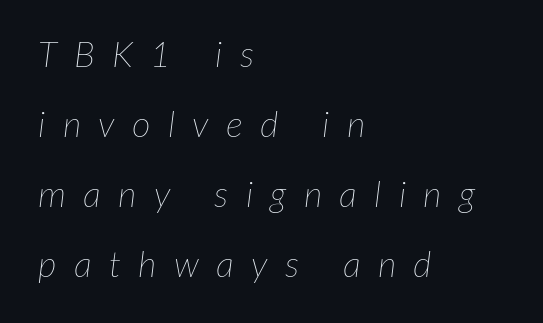
Q: Is the text bold? A: No.
Q: Is the text italic (slanted)? A: Yes, it leans right by about 7 degrees.
Q: Is the text underlined? A: No.
Q: How is the paragraph aligned? A: Left-aligned.
Q: Is the spacing between letters normal or unusually wide? A: Unusually wide.
Q: Is the spacing between lines tight, normal or loose? A: Loose.
Q: Width (condensed, normal, or wide)? A: Normal.
Q: Stroke contrast? A: Low.
Q: x-height? A: Medium.
Q: Monospaced? A: No.
